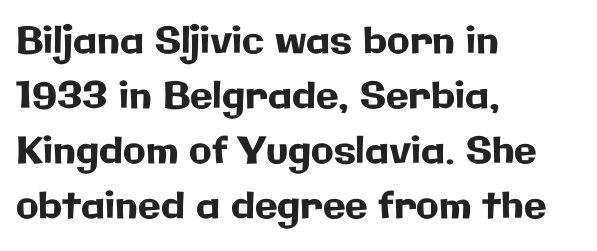
Q: Is the text italic (slanted)? A: No, it is upright.
Q: Is the typeface a serif or a sans-serif typeface? A: Sans-serif.
Q: Is the text underlined? A: No.
Q: How is the paragraph aligned? A: Left-aligned.
Q: Is the spacing between letters normal or unusually wide? A: Normal.
Q: Is the spacing between lines tight, normal or loose? A: Normal.
Q: Width (condensed, normal, or wide)? A: Normal.
Q: Stroke contrast? A: Low.
Q: x-height? A: Medium.
Q: Monospaced? A: No.
